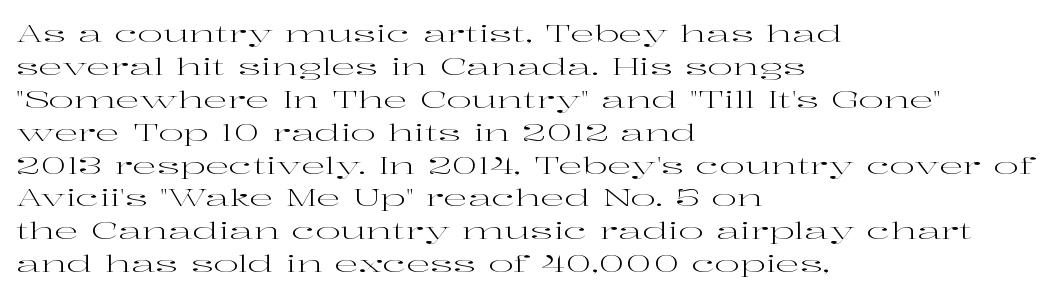
These lines stack with their left ends in a neat column. Letters rest on an invisible, unmarked baseline. The lines sit at an ordinary, default distance from one another. The type sits square on the baseline with zero lean. No letter is thick-stroked: the sample isn't bold. Default kerning and tracking; the words read as compact shapes.
